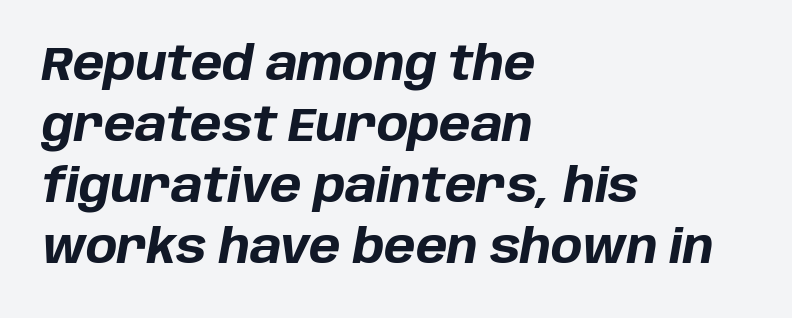
You'd pick this weight for a headline — it's a proper bold. A typesetter would call this proportional, since set widths differ per character. There's an unmistakable incline to the writing here. Only glyphs here, with clear space below each row.
